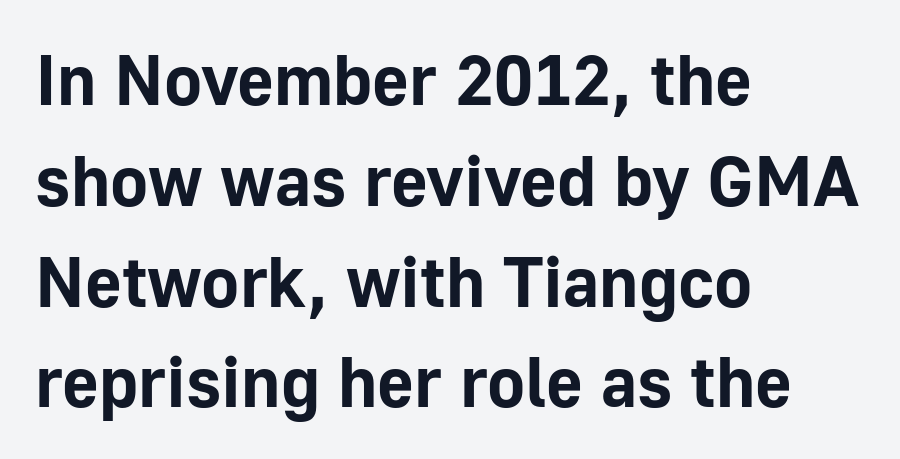
The image shows 71 px bold sans-serif type, upright; set left-aligned, normal line spacing (1.42x), normal letter spacing, not underlined; low stroke contrast and a medium x-height.
